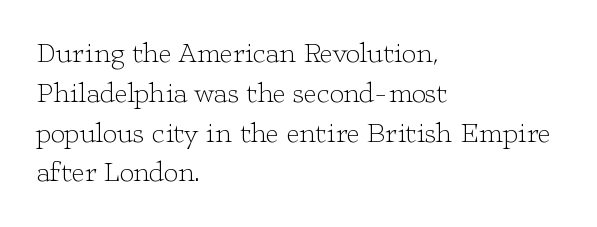
Think standard paragraph weight, or any step lighter than that. The passage shown is typed in a proportional face where columns would drift. Words float on clear page, feet unadorned. In terms of letterspacing, this is plain default setting.
